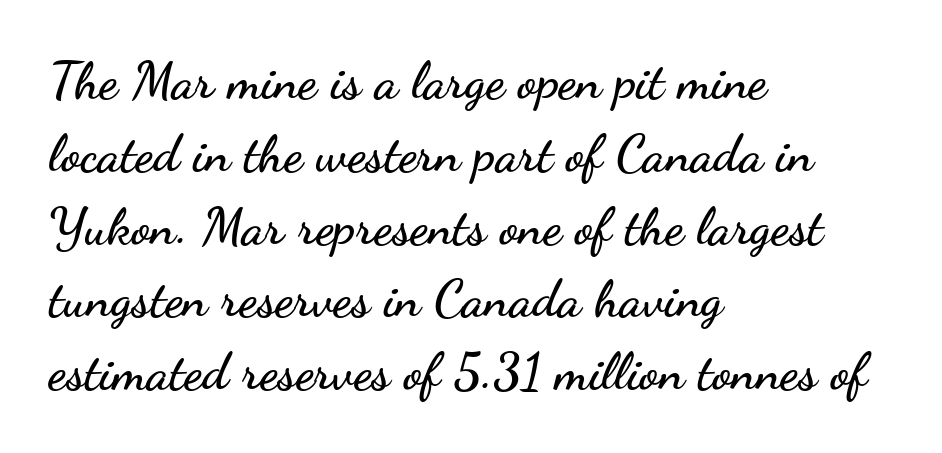
A sans-serif font was chosen for this passage. The lines in this sample share a left origin and differ only in where they stop. The tracking reads as untouched default to a designer's eye. The face used here is proportionally spaced, like ordinary book or web type.
